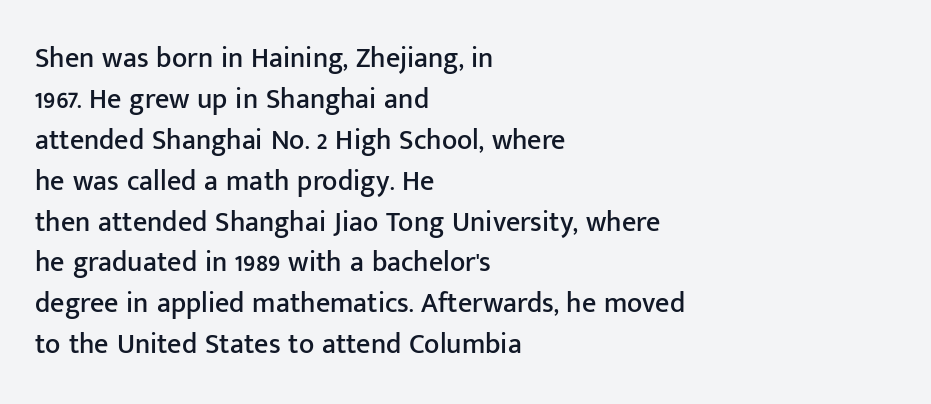
Q: Is the text italic (slanted)? A: No, it is upright.
Q: Is the typeface a serif or a sans-serif typeface? A: Sans-serif.
Q: Is the text underlined? A: No.
Q: How is the paragraph aligned? A: Left-aligned.
Q: Is the spacing between letters normal or unusually wide? A: Normal.
Q: Is the spacing between lines tight, normal or loose? A: Normal.
Q: Width (condensed, normal, or wide)? A: Normal.
Q: Stroke contrast? A: Low.
Q: x-height? A: Medium.
Q: Monospaced? A: No.
